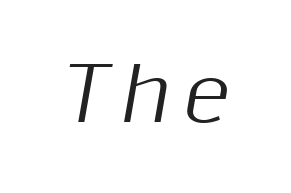
Type without underlining. Looks like regular typesetting: each glyph gets only the width it needs. The glyphs look as if they've been sheared to an angle.
